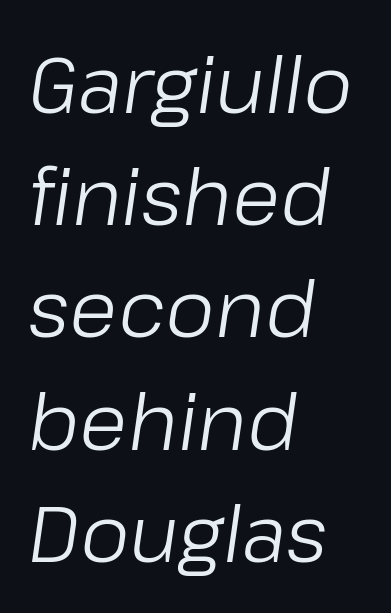
Q: Is the text bold? A: No.
Q: Is the text italic (slanted)? A: Yes, it leans right by about 8 degrees.
Q: Is the text underlined? A: No.
Q: How is the paragraph aligned? A: Left-aligned.
Q: Is the spacing between letters normal or unusually wide? A: Normal.
Q: Is the spacing between lines tight, normal or loose? A: Normal.
Q: Width (condensed, normal, or wide)? A: Normal.
Q: Stroke contrast? A: Low.
Q: x-height? A: Medium.
Q: Monospaced? A: No.
